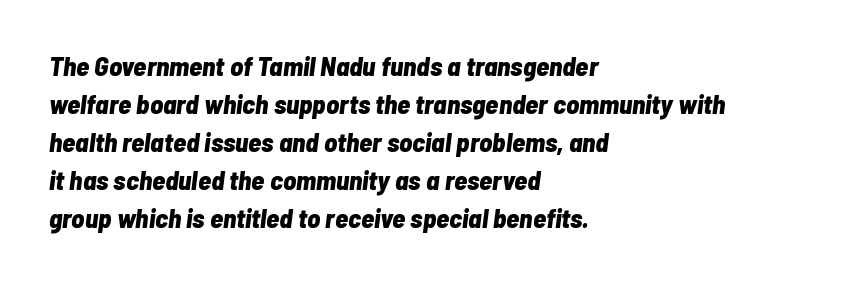
Set as a true bold cut, around the 700 mark. No extra tracking has been applied to these lines. This block has exactly the height ordinary leading produces. Glance below the letters and you will spot only blank space. The specimen reads as italic at a glance. Left-aligned paragraph, ragged on the right.
